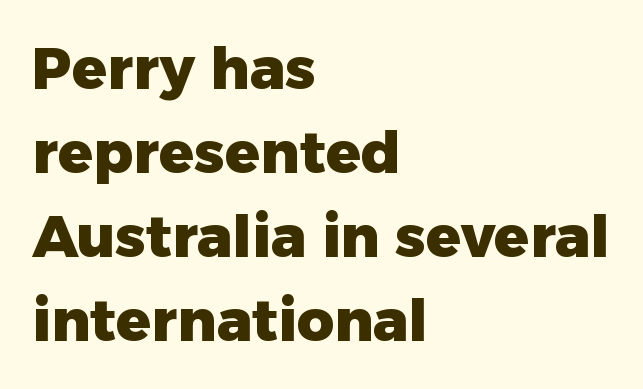
{"serif": "no", "italic": "no", "bold": "yes", "weight": "heavy", "width": "normal", "stroke_contrast": "low", "x_height": "medium", "monospaced": "no", "underline": "no", "align": "left", "line_spacing": "normal", "line_spacing_ratio": 1.45, "letter_spacing": "normal", "letter_spacing_em": 0.0, "glyph_px": 58}
